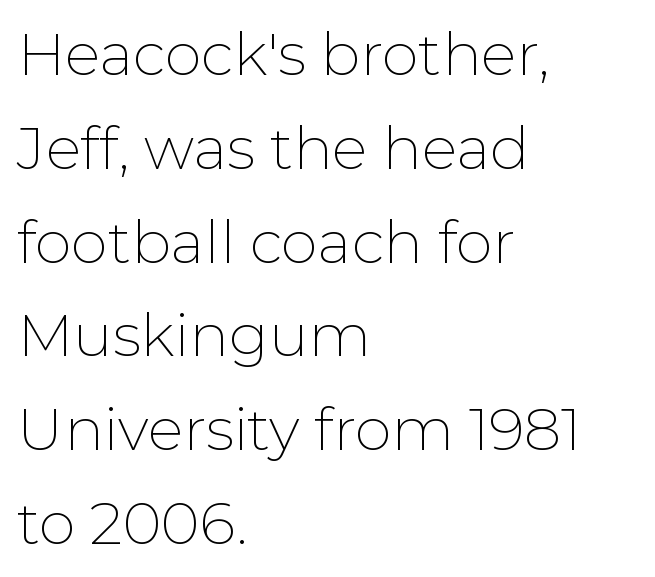
A clean baseline with only descenders dipping below it. Spacing between characters is what you'd get straight out of the box. Vertical spacing — default. Varying glyph widths throughout — classic text-font behaviour.
